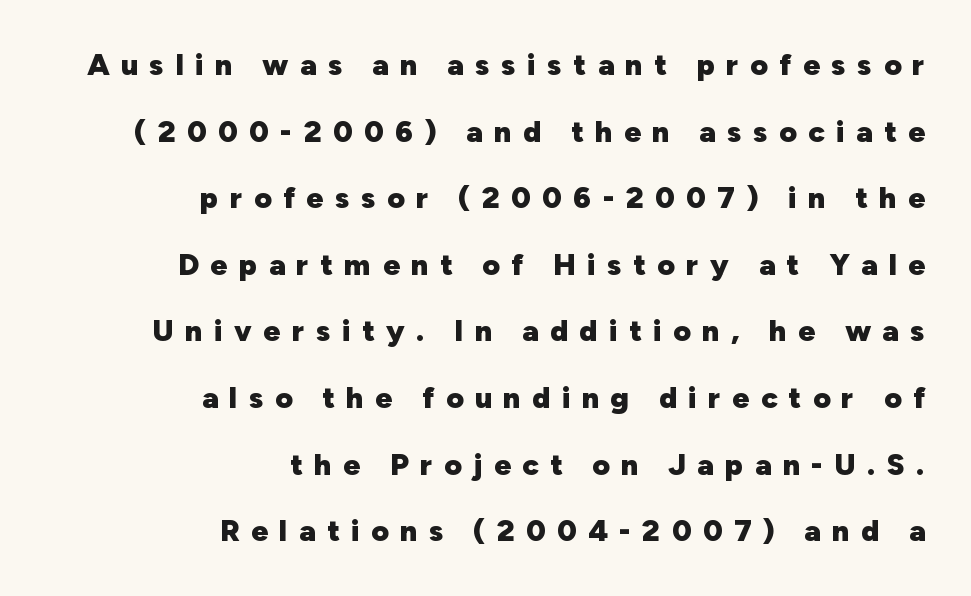
Q: Is the text bold? A: Yes.
Q: Is the text italic (slanted)? A: No, it is upright.
Q: Is the typeface a serif or a sans-serif typeface? A: Sans-serif.
Q: Is the text underlined? A: No.
Q: How is the paragraph aligned? A: Right-aligned.
Q: Is the spacing between letters normal or unusually wide? A: Unusually wide.
Q: Is the spacing between lines tight, normal or loose? A: Loose.
Q: Width (condensed, normal, or wide)? A: Normal.
Q: Stroke contrast? A: Low.
Q: x-height? A: Medium.
Q: Monospaced? A: No.
